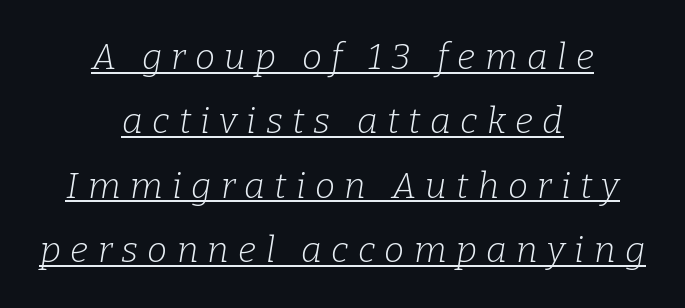
Q: Is the text bold? A: No.
Q: Is the text italic (slanted)? A: Yes, it leans right by about 9 degrees.
Q: Is the typeface a serif or a sans-serif typeface? A: Serif.
Q: Is the text underlined? A: Yes.
Q: How is the paragraph aligned? A: Centered.
Q: Is the spacing between letters normal or unusually wide? A: Unusually wide.
Q: Width (condensed, normal, or wide)? A: Normal.
Q: Stroke contrast? A: Low.
Q: x-height? A: Medium.
Q: Monospaced? A: No.
